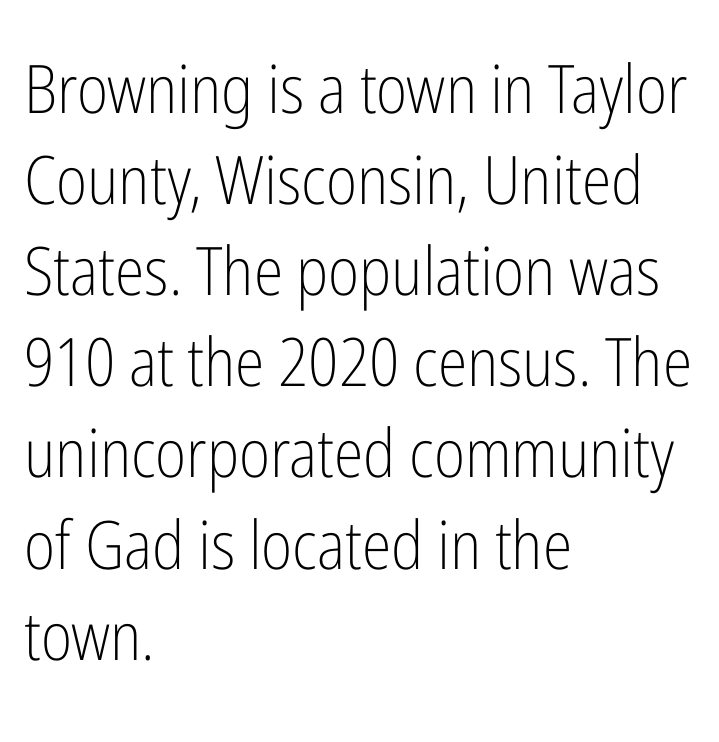
Q: Is the text bold? A: No.
Q: Is the text italic (slanted)? A: No, it is upright.
Q: Is the typeface a serif or a sans-serif typeface? A: Sans-serif.
Q: Is the text underlined? A: No.
Q: How is the paragraph aligned? A: Left-aligned.
Q: Is the spacing between letters normal or unusually wide? A: Normal.
Q: Is the spacing between lines tight, normal or loose? A: Normal.
Q: Width (condensed, normal, or wide)? A: Condensed.
Q: Stroke contrast? A: Low.
Q: x-height? A: Medium.
Q: Monospaced? A: No.
